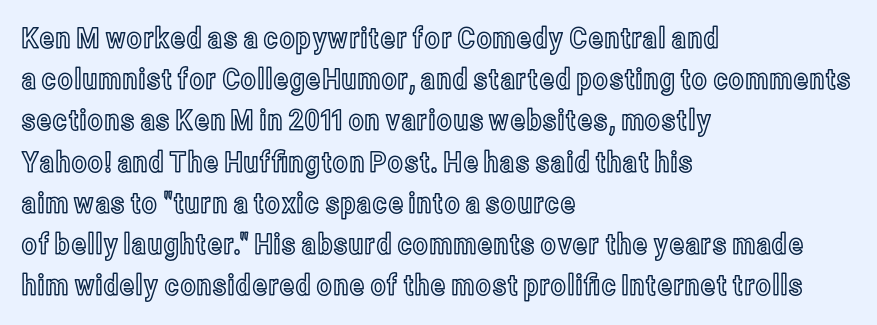
The image shows 29 px condensed type, upright; set left-aligned, normal line spacing (1.42x), normal letter spacing, not underlined; a medium x-height.
